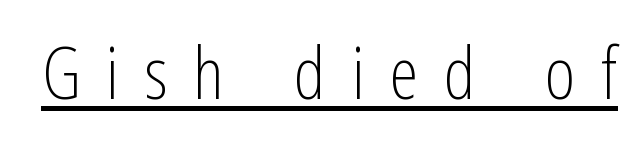
These characters rest on top of a visible drawn line. The typeface has the unassuming heft of standard copy or less. Does extra space separate the letters? Yes, quite a lot of it. Does the type have serifs? No, each stem ends abruptly. A typesetter would call this proportional, since set widths differ per character. You can tell it's not italic because the verticals are truly vertical.
